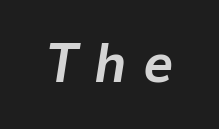
The image shows 54 px bold type, italic (leaning right); set unusually wide letter spacing (+0.3 em), not underlined; low stroke contrast and a medium x-height.
